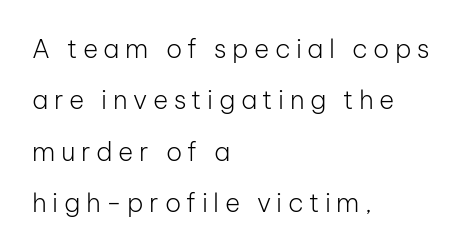
The image shows 26 px text type, upright; set left-aligned, loose line spacing (1.98x), unusually wide letter spacing (+0.21 em), not underlined.
